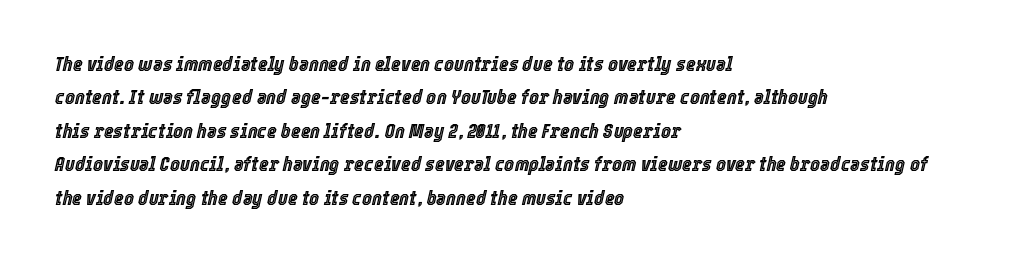
{"italic": "yes", "lean": "right", "slant_degrees": 12, "underline": "no", "align": "left", "line_spacing": "normal", "line_spacing_ratio": 1.59, "letter_spacing": "normal", "letter_spacing_em": 0.0, "glyph_px": 21}
